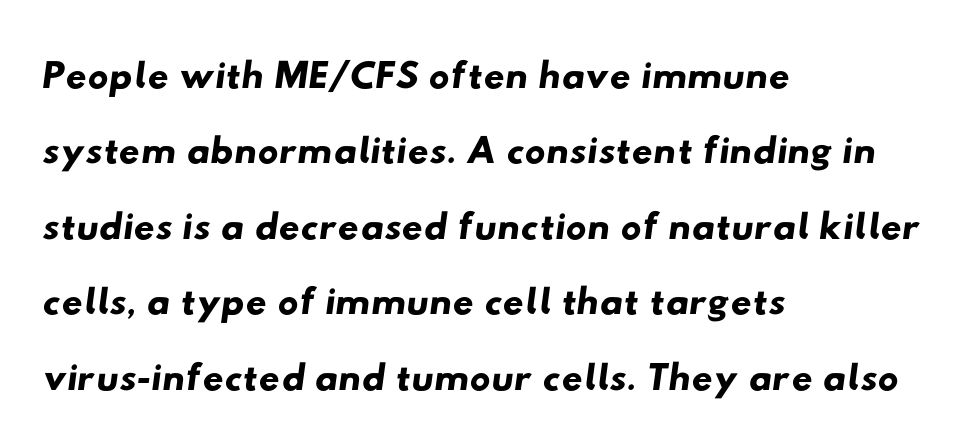
The designer left line spacing at the default. This rendering leaves character spacing at its baseline value. The baseline area is clear. No feet cap the strokes, marking this as sans-serif type. The paragraph shown leans on its left margin. Is this a fixed-width face? No — the glyphs have proportional, varying widths.
